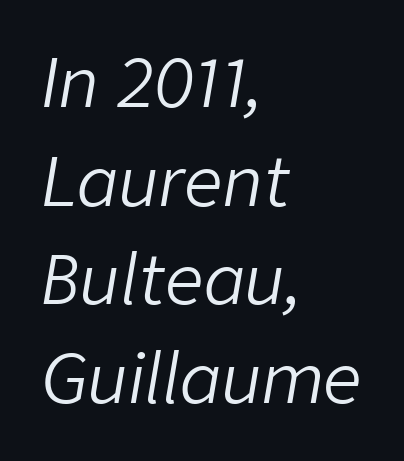
The image shows 68 px light type, italic (leaning right); set left-aligned, normal line spacing (1.45x), normal letter spacing, not underlined; low stroke contrast and a medium x-height.
